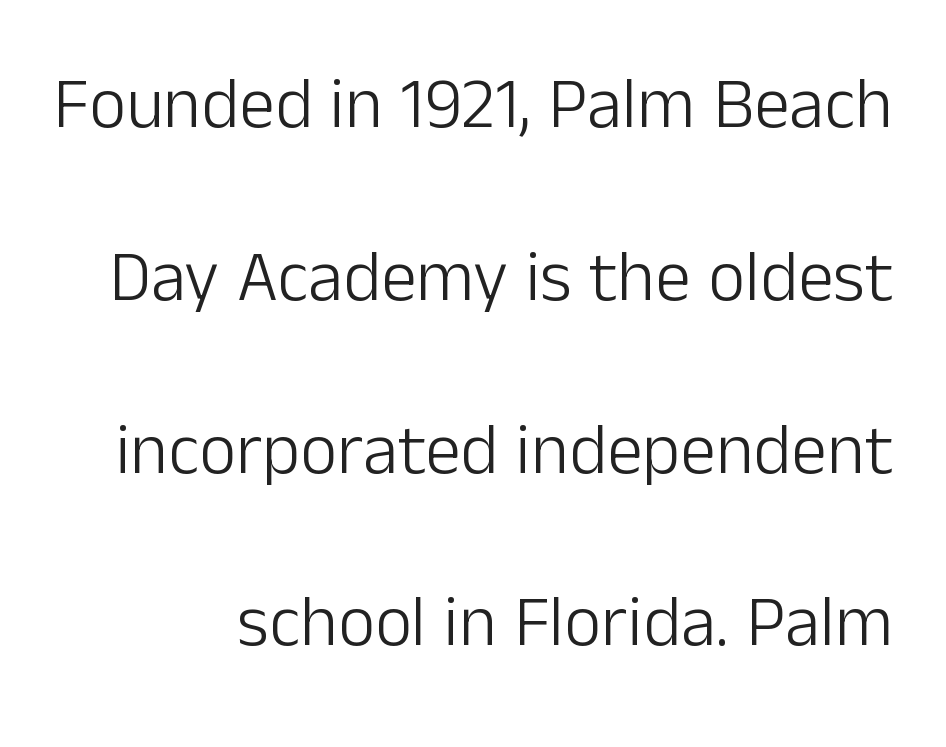
Q: Is the text bold? A: No.
Q: Is the text italic (slanted)? A: No, it is upright.
Q: Is the typeface a serif or a sans-serif typeface? A: Sans-serif.
Q: Is the text underlined? A: No.
Q: Is the spacing between letters normal or unusually wide? A: Normal.
Q: Is the spacing between lines tight, normal or loose? A: Loose.
Q: Width (condensed, normal, or wide)? A: Normal.
Q: Stroke contrast? A: Low.
Q: x-height? A: Medium.
Q: Monospaced? A: No.
